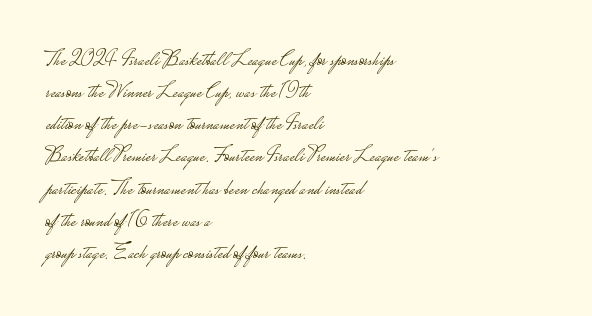
{"bold": "no", "underline": "no", "align": "left", "line_spacing": "normal", "line_spacing_ratio": 1.53, "letter_spacing": "normal", "letter_spacing_em": 0.0, "glyph_px": 21}
